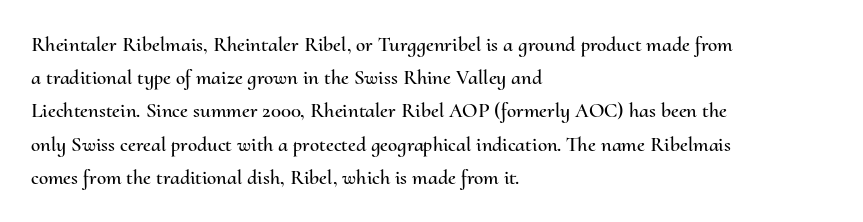
Q: Is the text italic (slanted)? A: No, it is upright.
Q: Is the text underlined? A: No.
Q: How is the paragraph aligned? A: Left-aligned.
Q: Is the spacing between letters normal or unusually wide? A: Normal.
Q: Is the spacing between lines tight, normal or loose? A: Normal.
